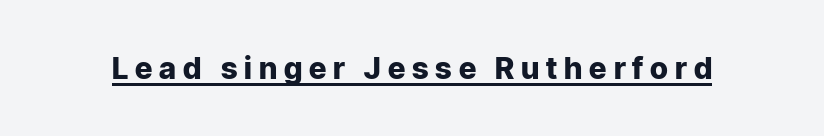
The image shows 30 px heavy sans-serif type, upright; set unusually wide letter spacing (+0.23 em), underlined; low stroke contrast and a medium x-height.
